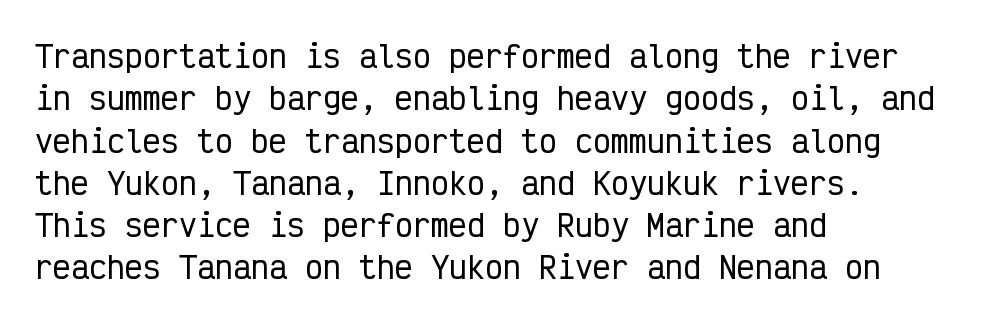
{"serif": "no", "italic": "no", "width": "condensed", "stroke_contrast": "low", "x_height": "medium", "monospaced": "yes", "underline": "no", "align": "left", "line_spacing": "normal", "line_spacing_ratio": 1.41, "letter_spacing": "normal", "letter_spacing_em": 0.0, "glyph_px": 30}
